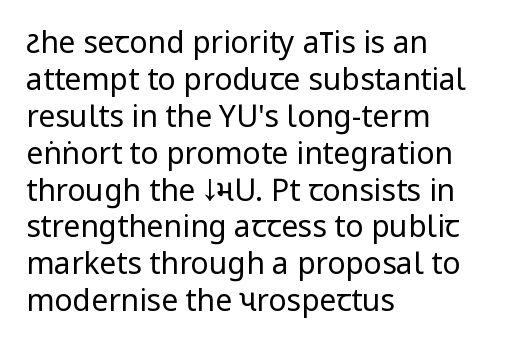
The image shows 30 px regular-weight, condensed sans-serif type, upright; set left-aligned, line spacing 1.23x, normal letter spacing, not underlined; low stroke contrast and a large x-height.
